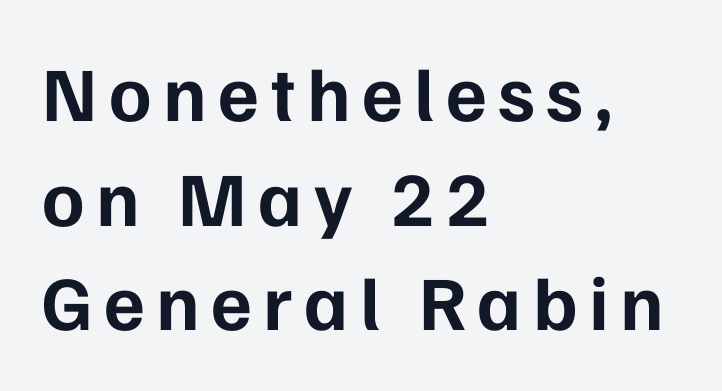
{"serif": "no", "italic": "no", "bold": "yes", "weight": "bold", "width": "normal", "stroke_contrast": "low", "x_height": "medium", "monospaced": "no", "underline": "no", "align": "left", "line_spacing": "normal", "line_spacing_ratio": 1.36, "glyph_px": 77}
